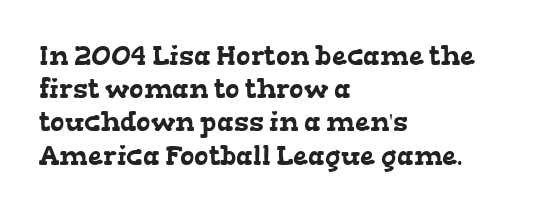
{"underline": "no", "align": "left", "line_spacing_ratio": 1.23, "letter_spacing": "normal", "letter_spacing_em": 0.0, "glyph_px": 27}
